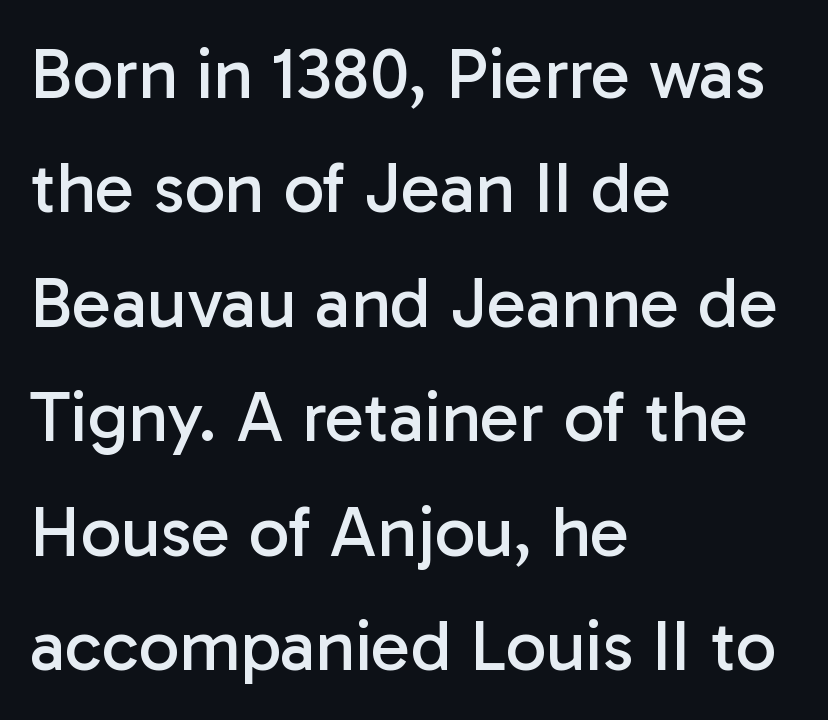
The image shows 72 px regular-weight sans-serif type, upright; set left-aligned, normal line spacing (1.59x), normal letter spacing, not underlined; low stroke contrast and a medium x-height.
